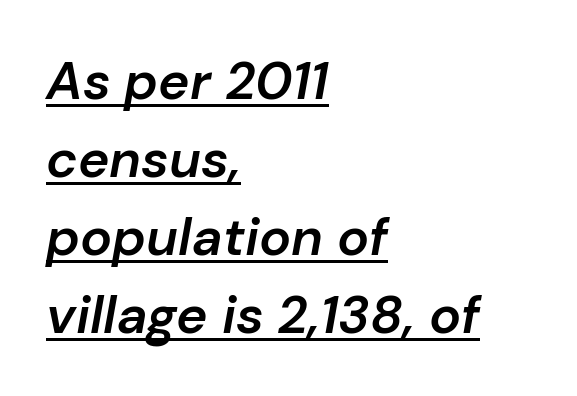
Q: Is the text bold? A: Semi-bold.
Q: Is the text italic (slanted)? A: Yes, it leans right by about 10 degrees.
Q: Is the text underlined? A: Yes.
Q: How is the paragraph aligned? A: Left-aligned.
Q: Is the spacing between letters normal or unusually wide? A: Normal.
Q: Is the spacing between lines tight, normal or loose? A: Normal.
Q: Width (condensed, normal, or wide)? A: Normal.
Q: Stroke contrast? A: Low.
Q: x-height? A: Medium.
Q: Monospaced? A: No.
